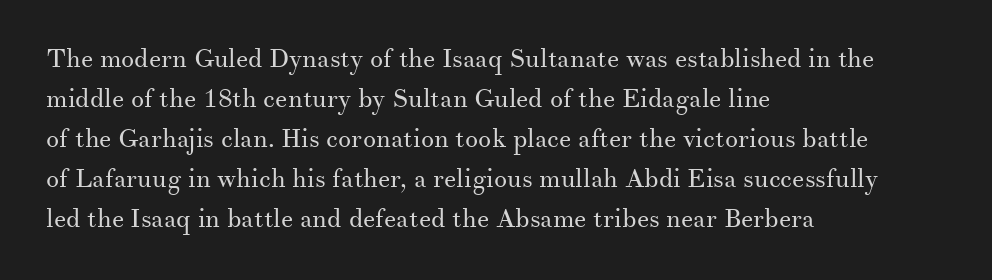
Q: Is the text bold? A: No.
Q: Is the text italic (slanted)? A: No, it is upright.
Q: Is the text underlined? A: No.
Q: How is the paragraph aligned? A: Left-aligned.
Q: Is the spacing between letters normal or unusually wide? A: Normal.
Q: Is the spacing between lines tight, normal or loose? A: Normal.
